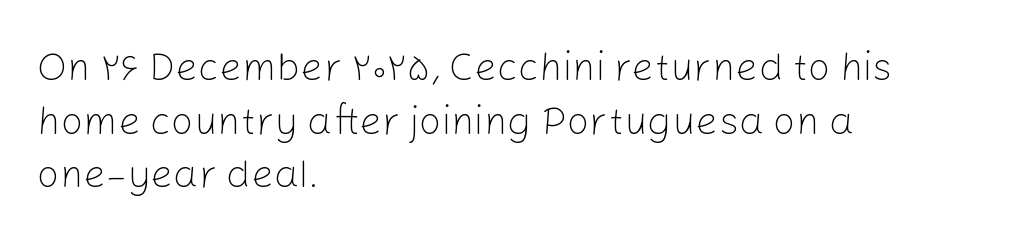
Each stroke keeps to a modest, everyday thickness or less. The rendering anchors every line to the left-hand side. Character widths vary here, with narrow letters taking less room than wide ones. Italic: no, the glyphs are upright roman.
